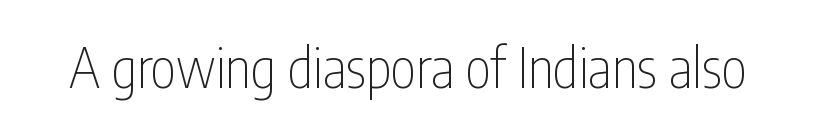
{"serif": "no", "italic": "no", "bold": "no", "weight": "thin", "width": "condensed", "stroke_contrast": "low", "x_height": "medium", "monospaced": "no", "underline": "no", "letter_spacing": "normal", "letter_spacing_em": 0.0, "glyph_px": 55}
